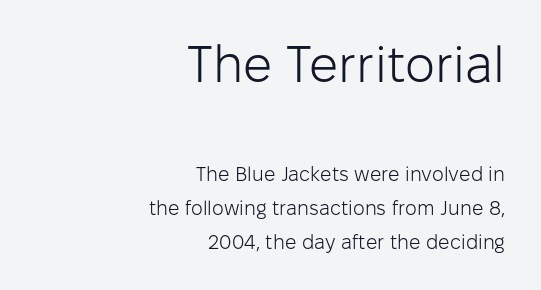
Q: Is the text bold? A: No.
Q: Is the text italic (slanted)? A: No, it is upright.
Q: Is the typeface a serif or a sans-serif typeface? A: Sans-serif.
Q: Is the text underlined? A: No.
Q: How is the paragraph aligned? A: Right-aligned.
Q: Is the spacing between letters normal or unusually wide? A: Normal.
Q: Is the spacing between lines tight, normal or loose? A: Normal.
Q: Which block of text is set in a larger size, the first (top) or the second (bottom)? A: The first (top) one.
Q: Width (condensed, normal, or wide)? A: Normal.
Q: Stroke contrast? A: Low.
Q: x-height? A: Medium.
Q: Monospaced? A: No.
